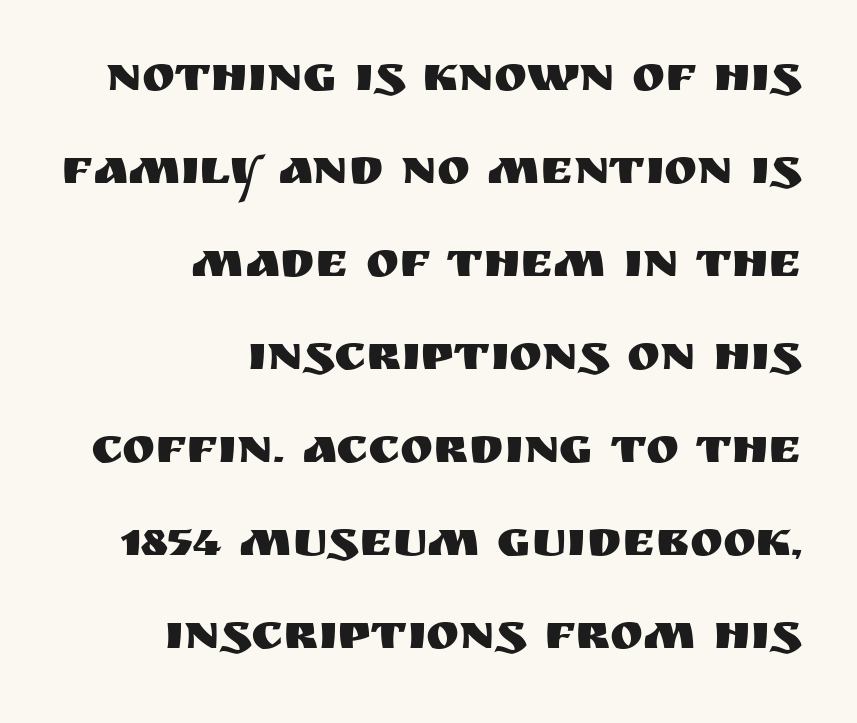
Q: Is the text italic (slanted)? A: No, it is upright.
Q: Is the typeface a serif or a sans-serif typeface? A: Sans-serif.
Q: Is the text underlined? A: No.
Q: How is the paragraph aligned? A: Right-aligned.
Q: Is the spacing between letters normal or unusually wide? A: Normal.
Q: Width (condensed, normal, or wide)? A: Normal.
Q: Stroke contrast? A: Medium.
Q: x-height? A: Large.
Q: Monospaced? A: No.
